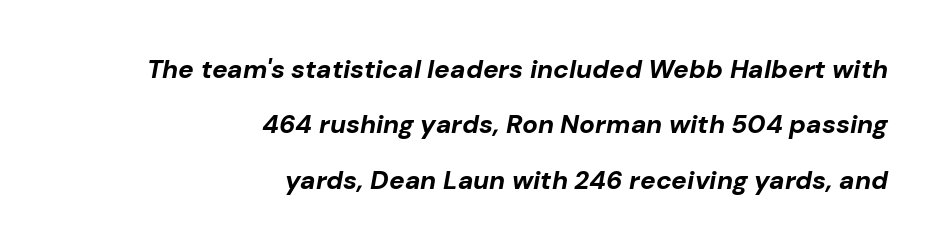
{"italic": "yes", "lean": "right", "slant_degrees": 10, "bold": "yes", "underline": "no", "align": "right", "line_spacing": "loose", "line_spacing_ratio": 2.13, "letter_spacing": "normal", "letter_spacing_em": 0.0, "glyph_px": 26}
